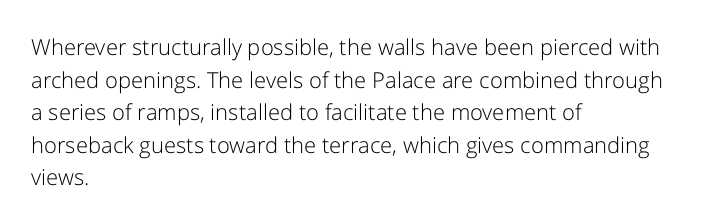
The image shows 22 px text type, upright; set left-aligned, normal line spacing (1.48x), normal letter spacing, not underlined.
